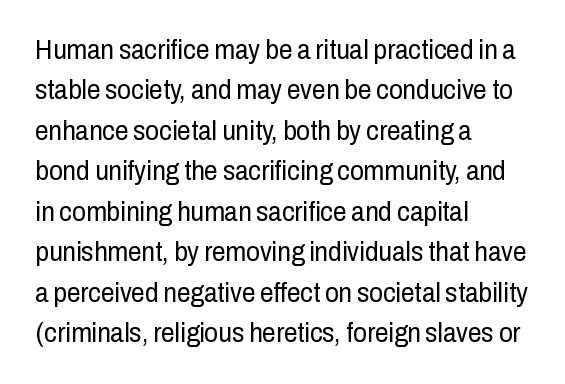
The image shows 27 px text type, upright; set left-aligned, normal line spacing (1.5x), normal letter spacing, not underlined.
